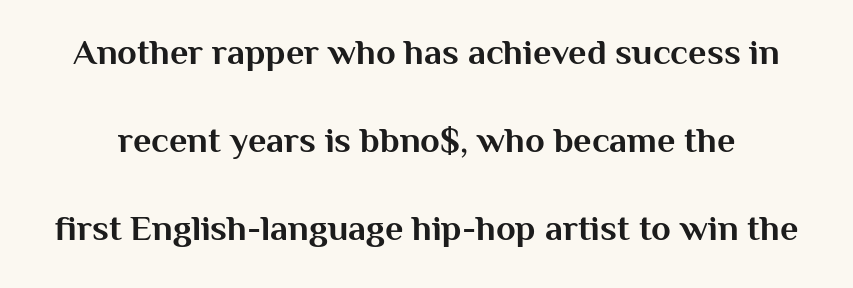
The image shows 36 px bold sans-serif type, upright; set loose line spacing (2.45x), normal letter spacing, not underlined; medium stroke contrast and a medium x-height.
